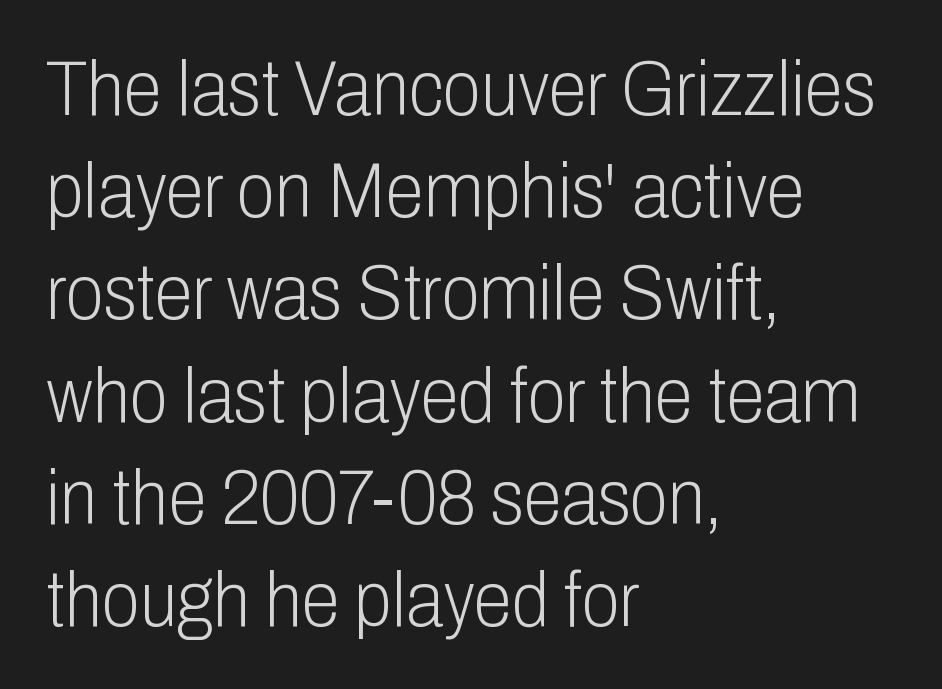
The space beneath each line is pristine and unruled. What's the leading like? Ordinary, nothing unusual. Words appear dense and cohesive because spacing is normal. A light-to-regular cut is what we see here. Reading down the block, your eye returns to a fixed left position each line.
